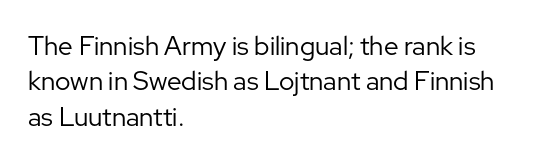
{"italic": "no", "bold": "no", "underline": "no", "align": "left", "line_spacing": "normal", "line_spacing_ratio": 1.36, "letter_spacing": "normal", "letter_spacing_em": 0.0, "glyph_px": 26}
